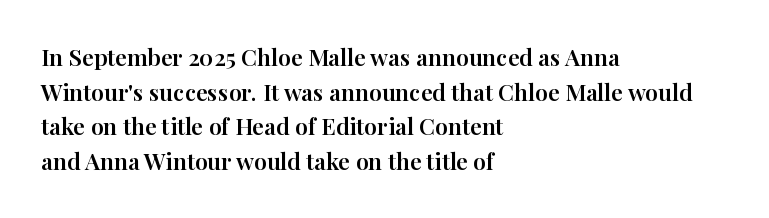
Q: Is the text italic (slanted)? A: No, it is upright.
Q: Is the text underlined? A: No.
Q: How is the paragraph aligned? A: Left-aligned.
Q: Is the spacing between letters normal or unusually wide? A: Normal.
Q: Is the spacing between lines tight, normal or loose? A: Normal.
